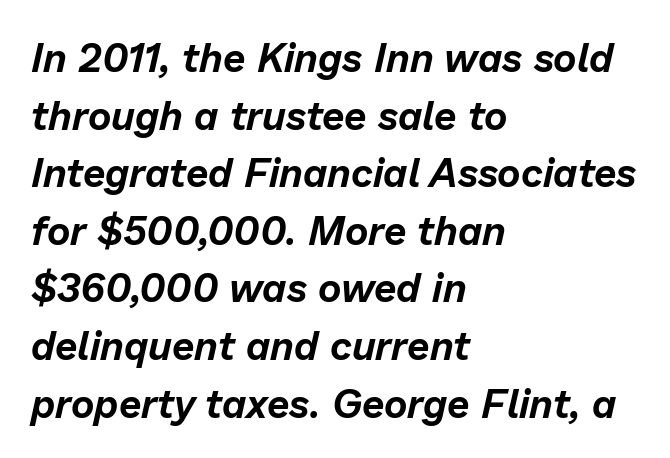
Line starts are locked; line ends wander. A clean baseline with only descenders dipping below it. Caption: standard tracking, unaltered. A typesetter would call this leading conventional body-copy spacing. An italicized treatment has been applied to the whole sample.
